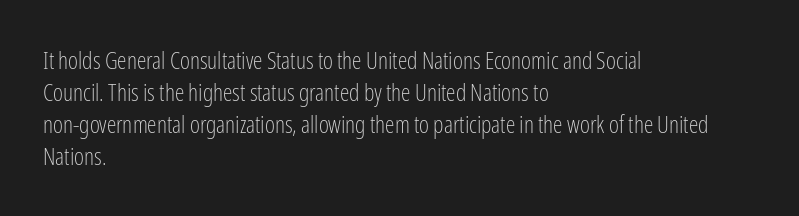
Q: Is the text bold? A: No.
Q: Is the text italic (slanted)? A: No, it is upright.
Q: Is the text underlined? A: No.
Q: How is the paragraph aligned? A: Left-aligned.
Q: Is the spacing between letters normal or unusually wide? A: Normal.
Q: Is the spacing between lines tight, normal or loose? A: Normal.
